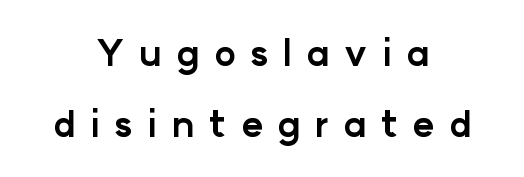
{"serif": "no", "italic": "no", "bold": "yes", "weight": "bold", "width": "normal", "stroke_contrast": "low", "x_height": "medium", "monospaced": "no", "underline": "no", "align": "center", "line_spacing": "loose", "line_spacing_ratio": 1.97, "letter_spacing": "wide", "letter_spacing_em": 0.4, "glyph_px": 36}
